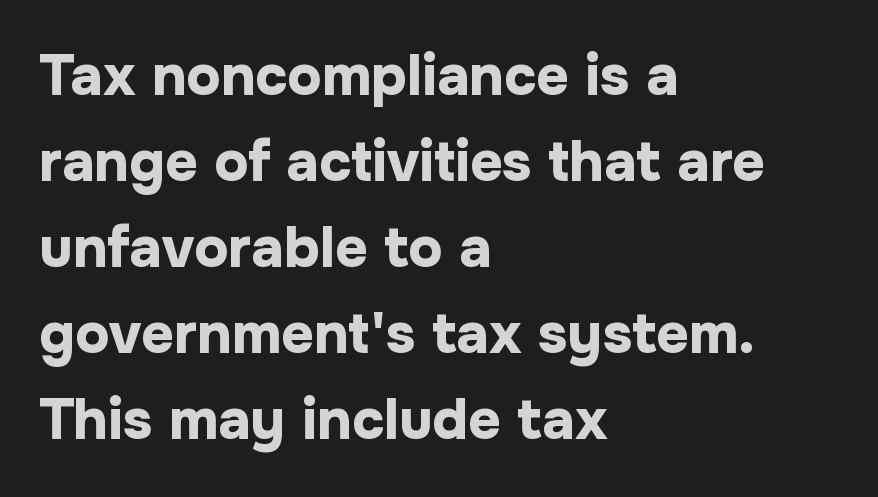
The image shows 57 px bold sans-serif type, upright; set left-aligned, normal line spacing (1.51x), normal letter spacing, not underlined; low stroke contrast and a medium x-height.
